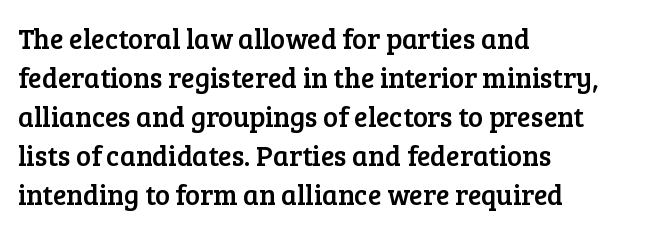
The text was rendered using a seriffed face with decorative stroke endings. Leftover space on each line is placed entirely after the last word. The font's upright variant was chosen for this text. Here the designer chose a conventional face with non-uniform glyph widths.
